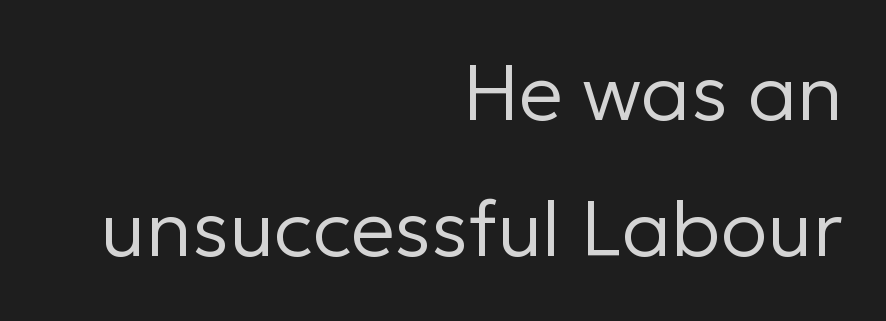
{"serif": "no", "italic": "no", "bold": "no", "weight": "regular", "width": "normal", "stroke_contrast": "low", "x_height": "medium", "monospaced": "no", "underline": "no", "align": "right", "line_spacing_ratio": 1.74, "letter_spacing": "normal", "letter_spacing_em": 0.0, "glyph_px": 78}
